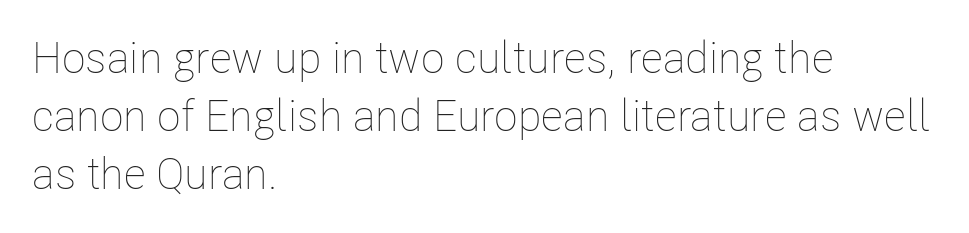
Q: Is the text bold? A: No.
Q: Is the text italic (slanted)? A: No, it is upright.
Q: Is the text underlined? A: No.
Q: How is the paragraph aligned? A: Left-aligned.
Q: Is the spacing between letters normal or unusually wide? A: Normal.
Q: Is the spacing between lines tight, normal or loose? A: Normal.
Q: Width (condensed, normal, or wide)? A: Condensed.
Q: Stroke contrast? A: Low.
Q: x-height? A: Medium.
Q: Monospaced? A: No.
